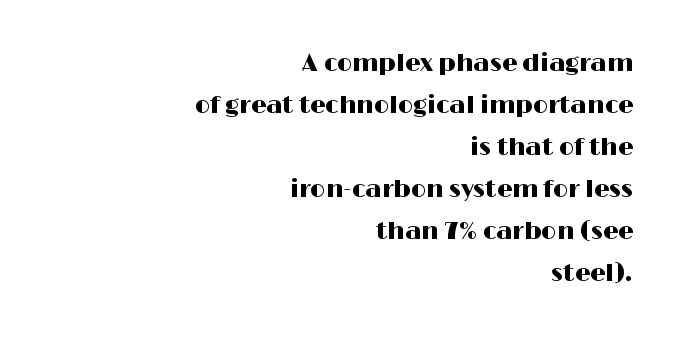
Q: Is the text italic (slanted)? A: No, it is upright.
Q: Is the text underlined? A: No.
Q: How is the paragraph aligned? A: Right-aligned.
Q: Is the spacing between letters normal or unusually wide? A: Normal.
